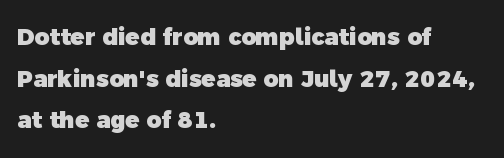
The image shows 23 px bold type; set left-aligned, line spacing 1.81x, normal letter spacing, not underlined.
